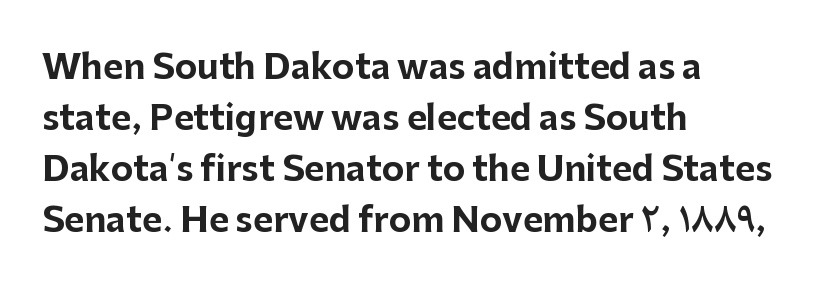
{"serif": "no", "italic": "no", "bold": "yes", "weight": "bold", "width": "normal", "stroke_contrast": "low", "x_height": "medium", "monospaced": "no", "underline": "no", "align": "left", "line_spacing": "normal", "line_spacing_ratio": 1.5, "letter_spacing": "normal", "letter_spacing_em": 0.0, "glyph_px": 34}
